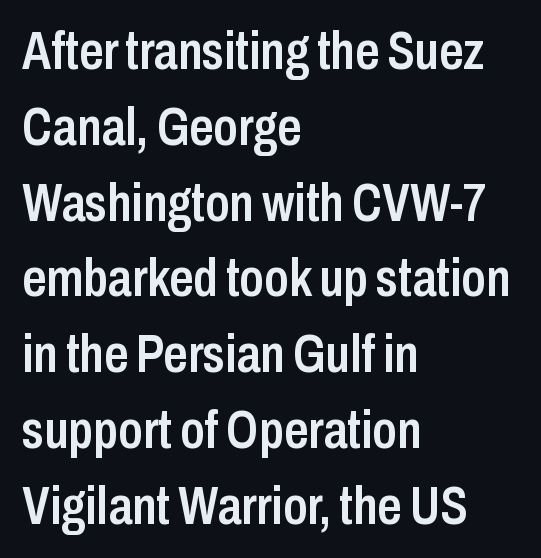
{"serif": "no", "italic": "no", "bold": "semi", "weight": "semibold", "width": "condensed", "stroke_contrast": "low", "x_height": "medium", "monospaced": "no", "underline": "no", "align": "left", "line_spacing": "normal", "line_spacing_ratio": 1.43, "letter_spacing": "normal", "letter_spacing_em": 0.0, "glyph_px": 53}
